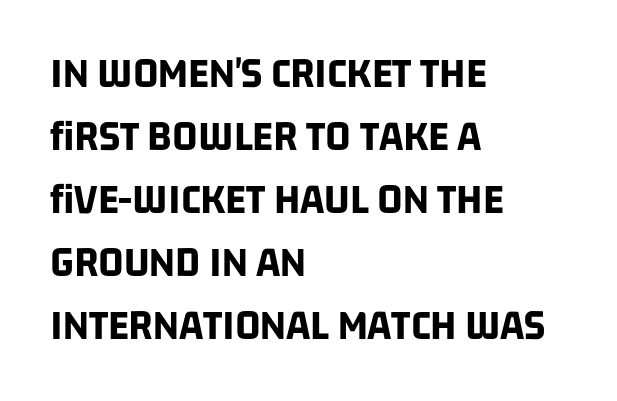
The image shows 44 px bold, condensed sans-serif type; set left-aligned, normal line spacing (1.43x), normal letter spacing, not underlined; low stroke contrast and a large x-height.
